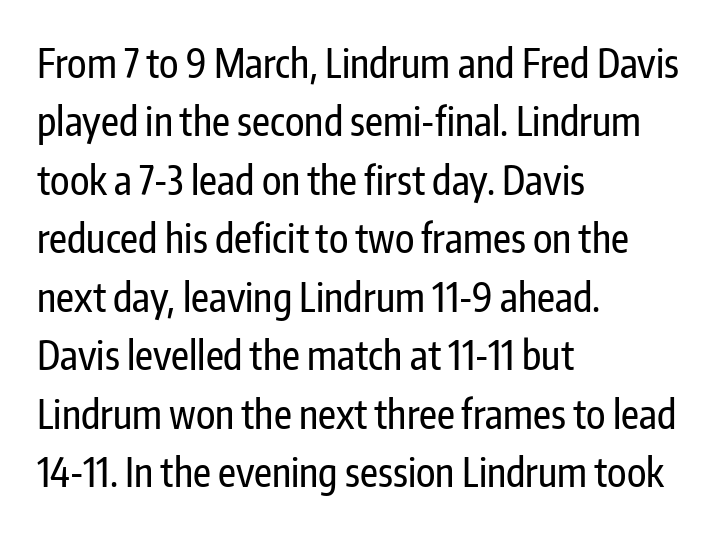
{"serif": "no", "italic": "no", "width": "condensed", "stroke_contrast": "low", "x_height": "medium", "monospaced": "no", "underline": "no", "align": "left", "line_spacing": "normal", "line_spacing_ratio": 1.5, "letter_spacing": "normal", "letter_spacing_em": 0.0, "glyph_px": 39}
